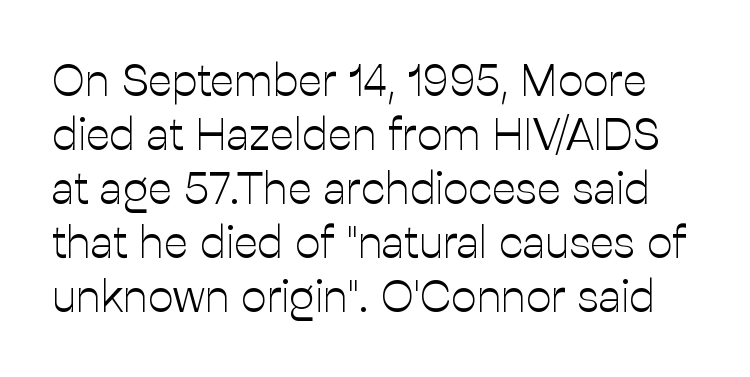
The image shows 45 px light sans-serif type, upright; set line spacing 1.2x, normal letter spacing, not underlined; low stroke contrast and a medium x-height.
